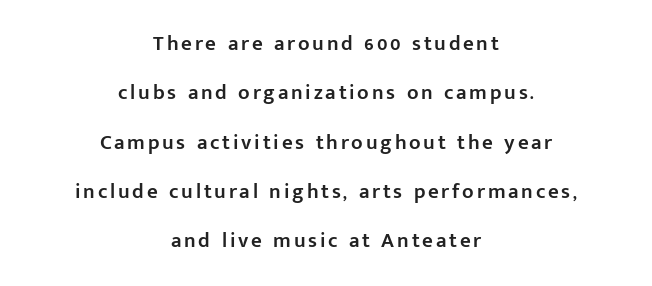
Q: Is the text bold? A: Semi-bold.
Q: Is the text italic (slanted)? A: No, it is upright.
Q: Is the text underlined? A: No.
Q: How is the paragraph aligned? A: Centered.
Q: Is the spacing between lines tight, normal or loose? A: Loose.
